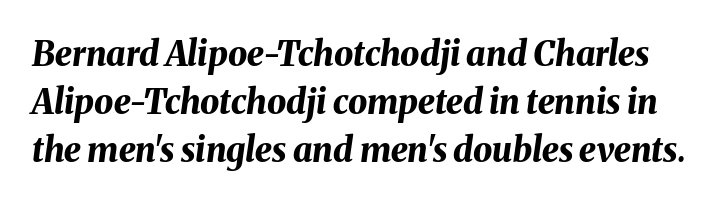
{"italic": "yes", "lean": "right", "slant_degrees": 8, "bold": "yes", "weight": "bold", "width": "normal", "stroke_contrast": "medium", "x_height": "medium", "monospaced": "no", "underline": "no", "line_spacing": "normal", "line_spacing_ratio": 1.41, "letter_spacing": "normal", "letter_spacing_em": 0.0, "glyph_px": 34}
